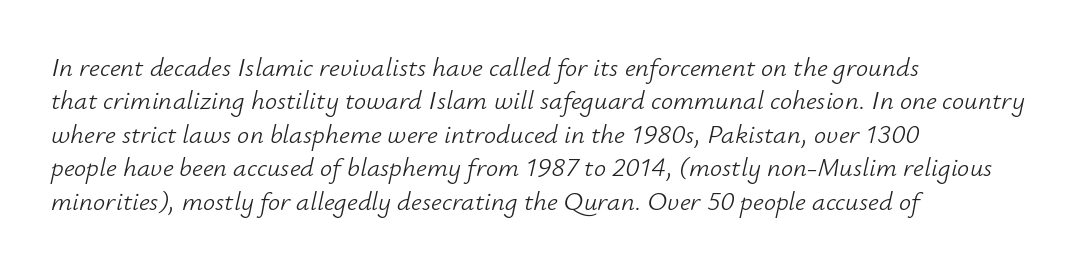
The image shows 27 px text type, italic (leaning right); set left-aligned, line spacing 1.24x, normal letter spacing, not underlined.
